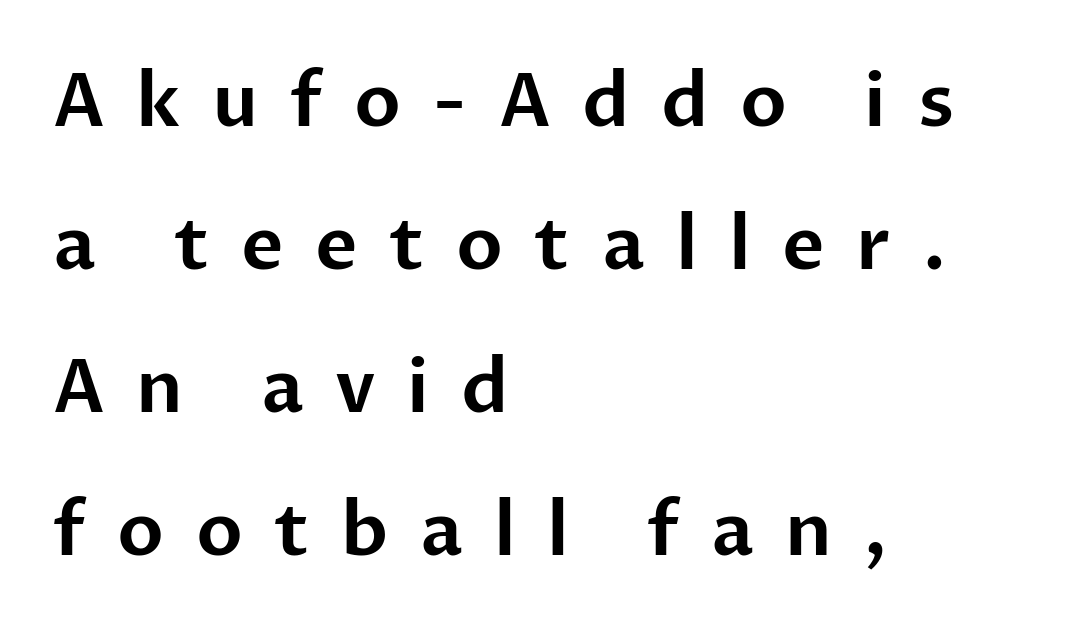
{"serif": "no", "italic": "no", "width": "normal", "stroke_contrast": "low", "x_height": "medium", "monospaced": "no", "underline": "no", "align": "left", "line_spacing": "loose", "line_spacing_ratio": 1.96, "letter_spacing": "wide", "letter_spacing_em": 0.43, "glyph_px": 73}
